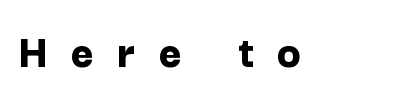
Q: Is the text bold? A: Yes.
Q: Is the text italic (slanted)? A: No, it is upright.
Q: Is the typeface a serif or a sans-serif typeface? A: Sans-serif.
Q: Is the text underlined? A: No.
Q: Is the spacing between letters normal or unusually wide? A: Unusually wide.
Q: Width (condensed, normal, or wide)? A: Normal.
Q: Stroke contrast? A: Low.
Q: x-height? A: Medium.
Q: Monospaced? A: No.
